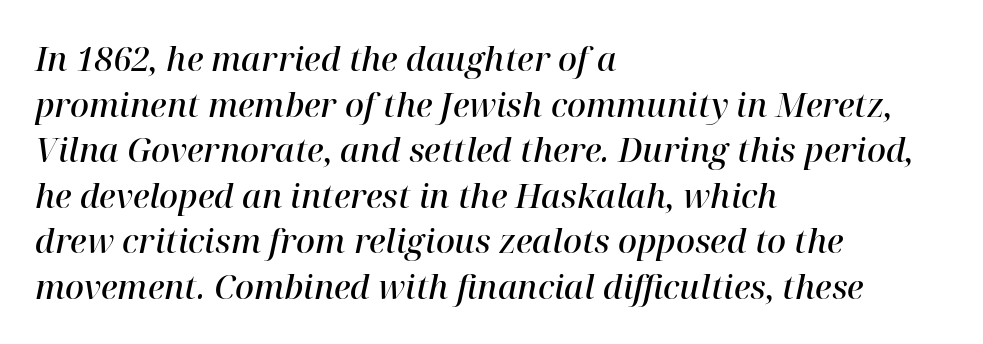
The zone under the glyphs is completely vacant. The horizontal fit of the characters is conventional and even. If you drew a ruler down the left edge, every line would touch it. Note: serifs present on the glyphs. Here the designer chose a conventional face with non-uniform glyph widths. The strokes are fattened partway — semibold, not bold.
